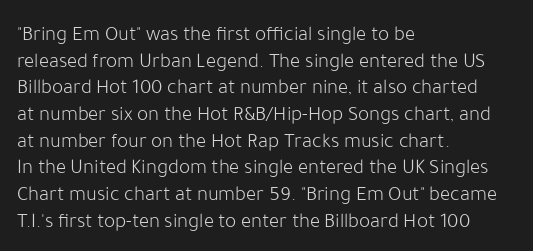
Summary of weight: not heavy and not bold. The vertical gap from one line to the next is medium. The type is set solid horizontally, with unmodified tracking. No italicization has been applied; the sample stays upright. The paragraph shown leans on its left margin. The gap between lines stays unmarked.
